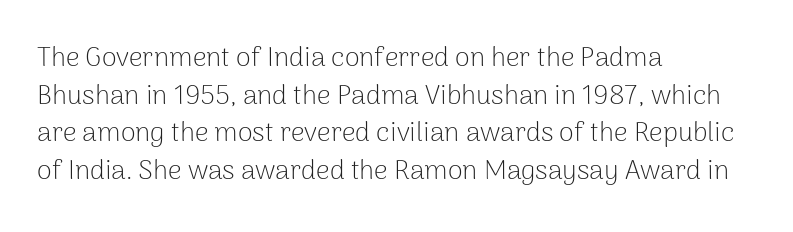
The image shows 27 px text type, upright; set left-aligned, normal line spacing (1.39x), normal letter spacing, not underlined.
